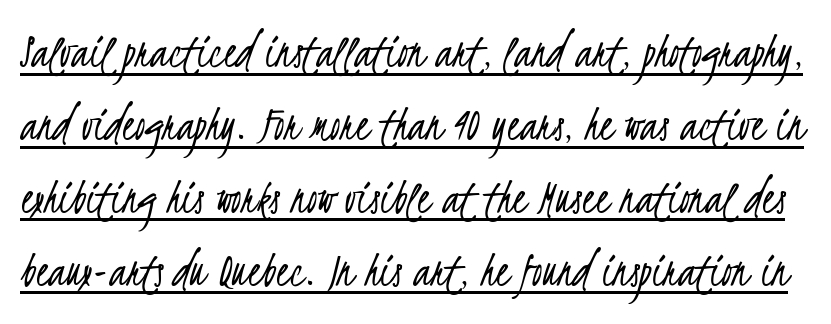
Q: Is the text bold? A: No.
Q: Is the typeface a serif or a sans-serif typeface? A: Sans-serif.
Q: Is the text underlined? A: Yes.
Q: Is the spacing between letters normal or unusually wide? A: Normal.
Q: Is the spacing between lines tight, normal or loose? A: Normal.
Q: Width (condensed, normal, or wide)? A: Condensed.
Q: Stroke contrast? A: Low.
Q: x-height? A: Small.
Q: Monospaced? A: No.
